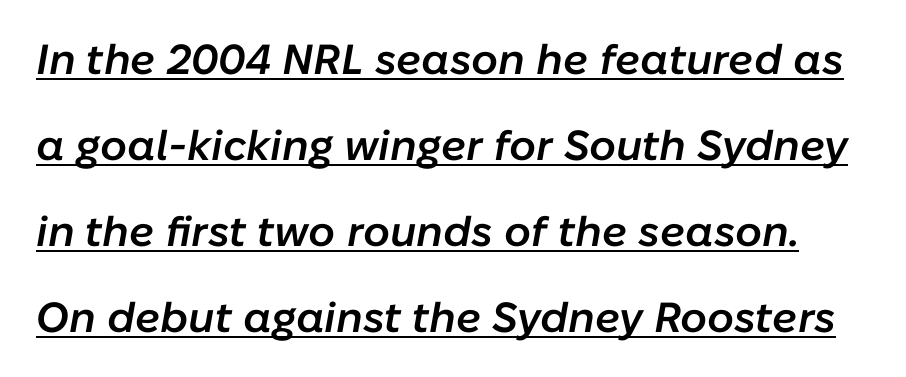
The image shows 42 px semibold type, italic (leaning right); set loose line spacing (2.05x), normal letter spacing, underlined; low stroke contrast and a medium x-height.
